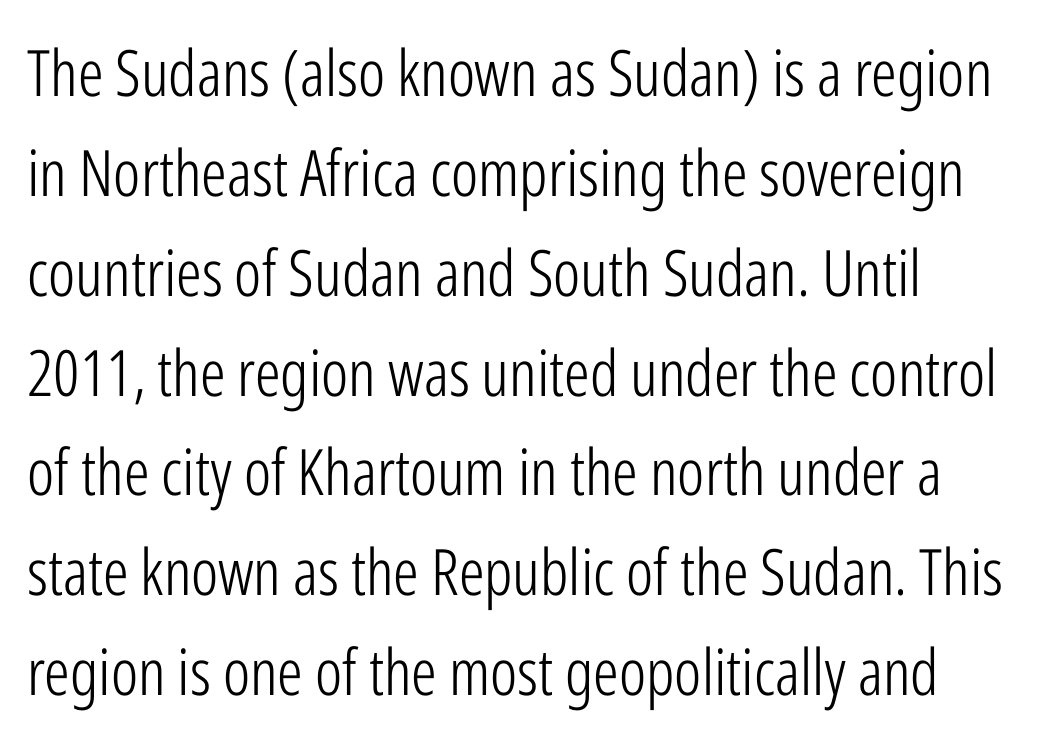
{"serif": "no", "italic": "no", "bold": "no", "weight": "light", "width": "condensed", "stroke_contrast": "low", "x_height": "medium", "monospaced": "no", "underline": "no", "align": "left", "line_spacing": "normal", "line_spacing_ratio": 1.56, "letter_spacing": "normal", "letter_spacing_em": 0.0, "glyph_px": 64}
